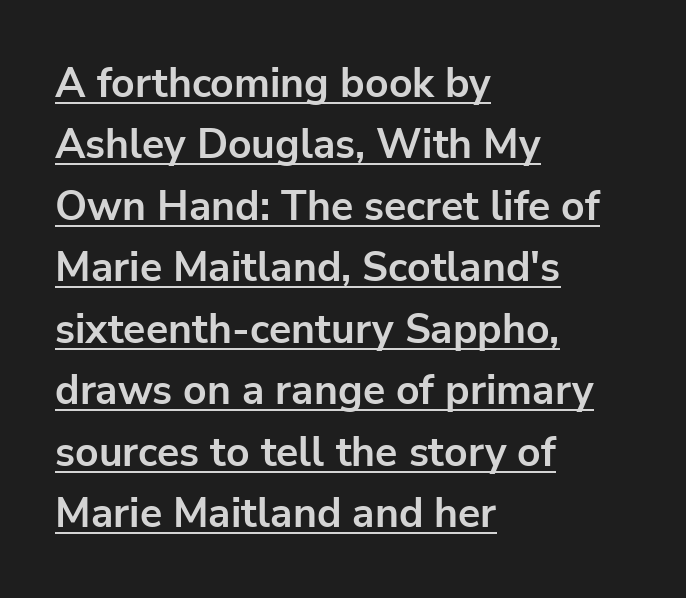
Q: Is the text bold? A: Yes.
Q: Is the text italic (slanted)? A: No, it is upright.
Q: Is the typeface a serif or a sans-serif typeface? A: Sans-serif.
Q: Is the text underlined? A: Yes.
Q: How is the paragraph aligned? A: Left-aligned.
Q: Is the spacing between letters normal or unusually wide? A: Normal.
Q: Is the spacing between lines tight, normal or loose? A: Normal.
Q: Width (condensed, normal, or wide)? A: Normal.
Q: Stroke contrast? A: Low.
Q: x-height? A: Medium.
Q: Monospaced? A: No.
